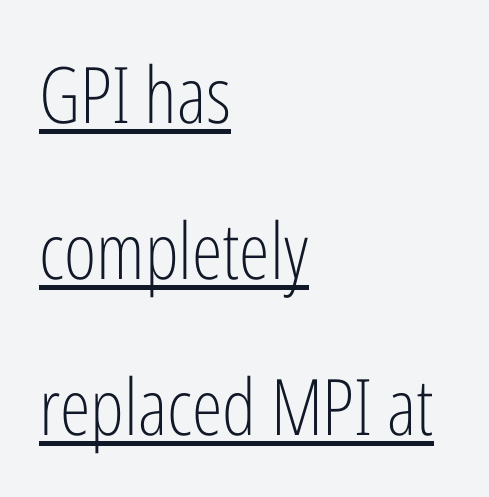
How are the letters spaced? Ordinarily, with no added tracking. Emphasis is given by a line drawn under the lettering. Heft: none added — not bold. The face used here is proportionally spaced, like ordinary book or web type.
